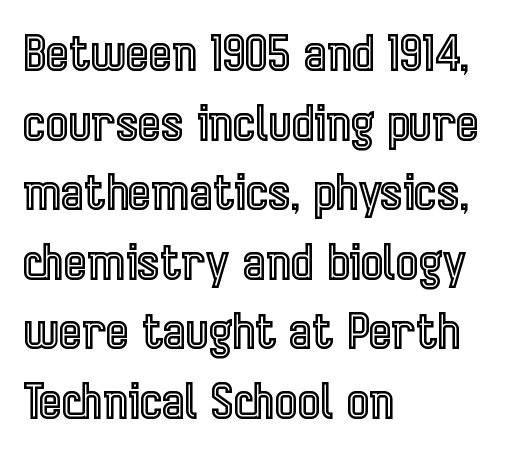
The image shows 49 px condensed type, upright; set left-aligned, normal line spacing (1.42x), normal letter spacing, not underlined; a medium x-height.
